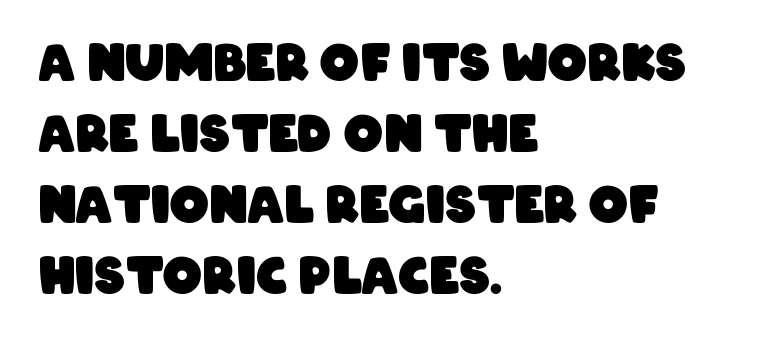
Looks like regular typesetting: each glyph gets only the width it needs. A clean baseline with only descenders dipping below it. Weight check: bold — yes, fully. Typeset ragged right — the left edge is the straight one.
